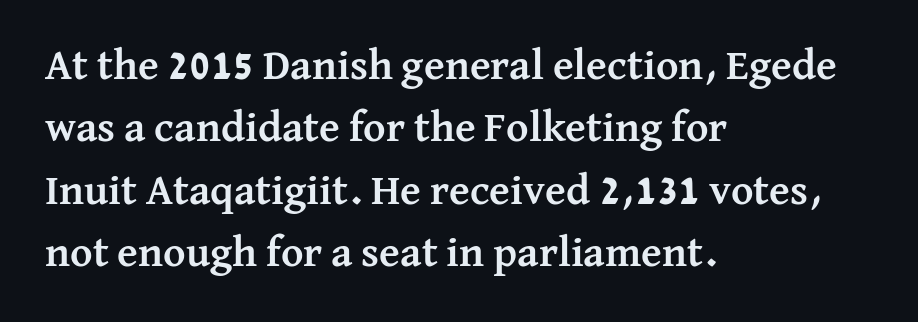
{"serif": "yes", "italic": "no", "bold": "yes", "weight": "semibold", "width": "normal", "stroke_contrast": "medium", "x_height": "medium", "monospaced": "no", "underline": "no", "align": "left", "line_spacing": "normal", "line_spacing_ratio": 1.45, "letter_spacing": "normal", "letter_spacing_em": 0.0, "glyph_px": 43}
